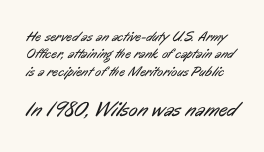
The image shows 21 px text type; set normal line spacing (1.25x), normal letter spacing, not underlined; the second (bottom) block is 1.5x larger.
